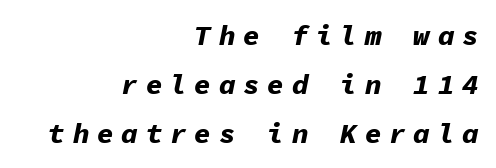
{"italic": "yes", "lean": "right", "slant_degrees": 11, "bold": "yes", "weight": "bold", "width": "normal", "stroke_contrast": "low", "x_height": "medium", "monospaced": "yes", "underline": "no", "align": "right", "line_spacing_ratio": 1.75, "letter_spacing": "wide", "letter_spacing_em": 0.27, "glyph_px": 28}
